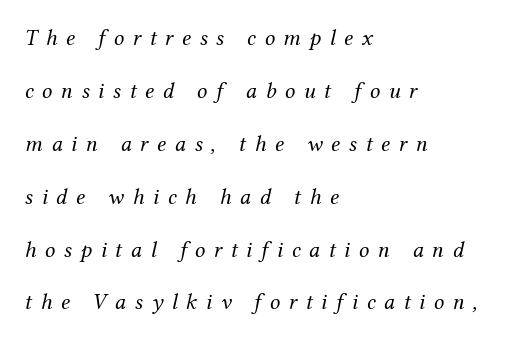
The image shows 23 px text type, italic (leaning right); set left-aligned, loose line spacing (2.3x), unusually wide letter spacing (+0.37 em), not underlined.
